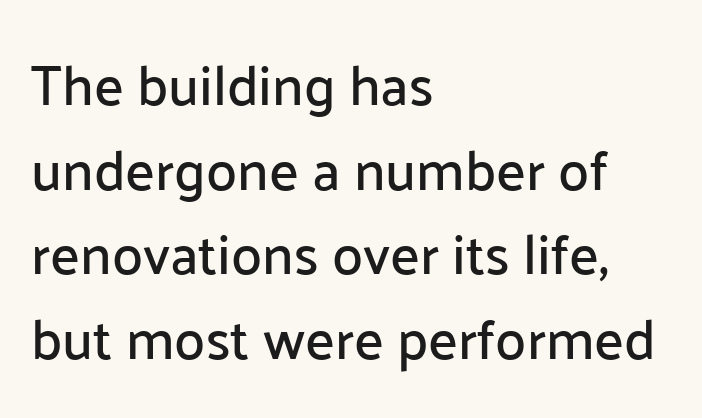
Q: Is the text italic (slanted)? A: No, it is upright.
Q: Is the typeface a serif or a sans-serif typeface? A: Sans-serif.
Q: Is the text underlined? A: No.
Q: How is the paragraph aligned? A: Left-aligned.
Q: Is the spacing between letters normal or unusually wide? A: Normal.
Q: Is the spacing between lines tight, normal or loose? A: Normal.
Q: Width (condensed, normal, or wide)? A: Normal.
Q: Stroke contrast? A: Low.
Q: x-height? A: Medium.
Q: Monospaced? A: No.
